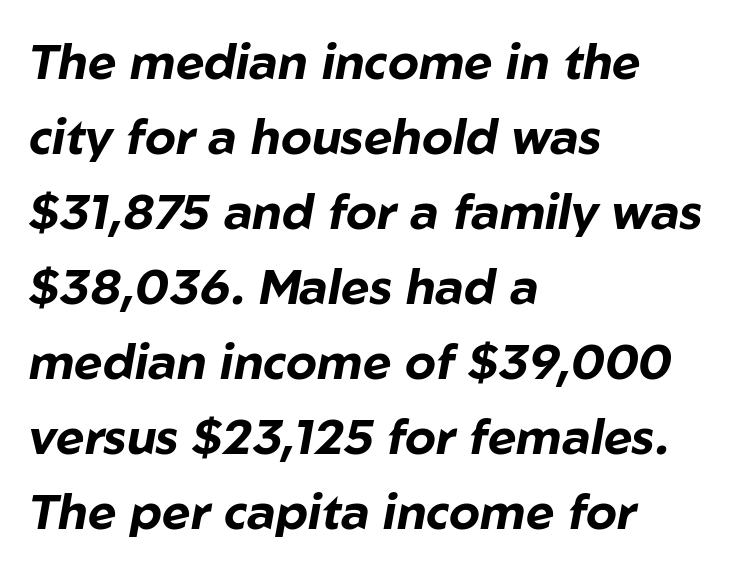
Stroke thickness is high; the sample reads as a true bold. Standard letterfit; no display-style spreading of the glyphs. Every character sits at an angle, as italics do. Proportional: the letters do not fall into vertical columns. Short and long lines alike share a common starting point at left.
